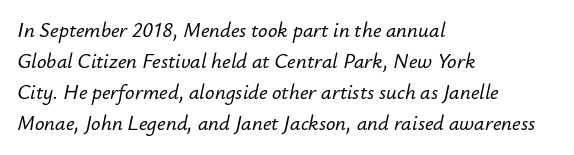
{"italic": "yes", "lean": "right", "slant_degrees": 12, "underline": "no", "align": "left", "line_spacing": "normal", "line_spacing_ratio": 1.48, "letter_spacing": "normal", "letter_spacing_em": 0.0, "glyph_px": 21}
